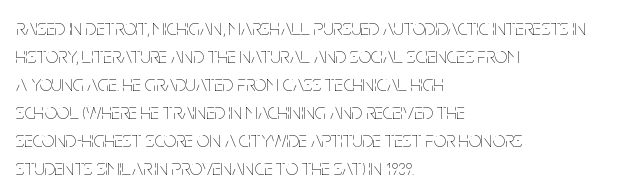
The image shows 22 px text type, upright; set left-aligned, normal line spacing (1.27x), normal letter spacing, not underlined.
